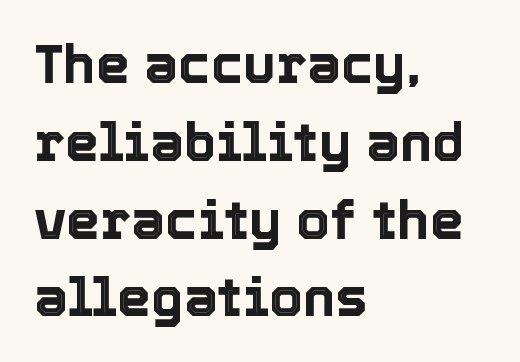
Reading down the column, the eye jumps a familiar distance to each next line. Notice how the stems are strictly vertical — no italics here. Is this a fixed-width face? No — the glyphs have proportional, varying widths. Each line starts at the same left margin while the right side varies. Nobody touched the tracking dial on this one.
